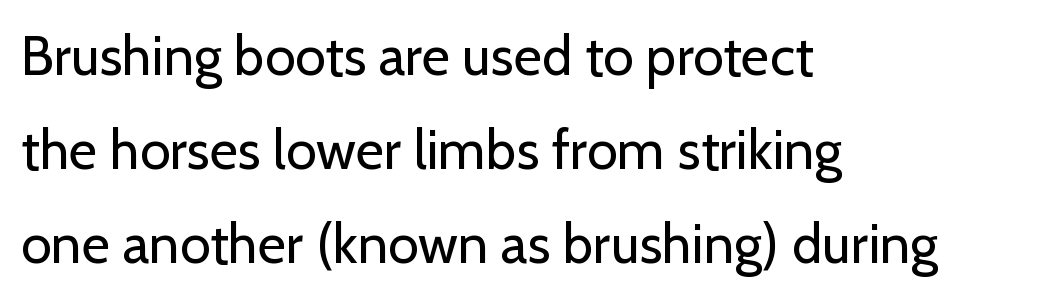
{"serif": "no", "italic": "no", "bold": "no", "weight": "regular", "width": "normal", "stroke_contrast": "low", "x_height": "medium", "monospaced": "no", "underline": "no", "align": "left", "line_spacing_ratio": 1.71, "letter_spacing": "normal", "letter_spacing_em": 0.0, "glyph_px": 55}
